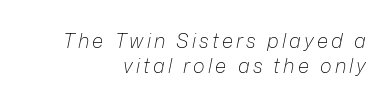
{"italic": "yes", "lean": "right", "slant_degrees": 12, "bold": "no", "underline": "no", "align": "right", "line_spacing": "normal", "line_spacing_ratio": 1.26, "glyph_px": 20}
